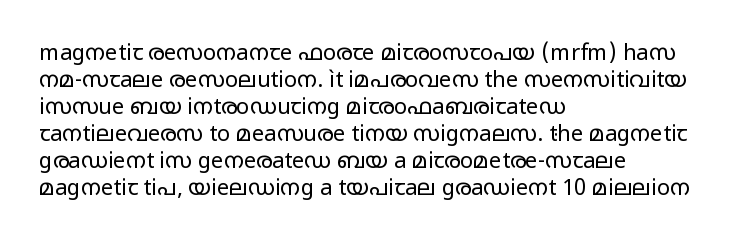
Q: Is the text bold? A: No.
Q: Is the text italic (slanted)? A: No, it is upright.
Q: Is the text underlined? A: No.
Q: How is the paragraph aligned? A: Left-aligned.
Q: Is the spacing between letters normal or unusually wide? A: Normal.
